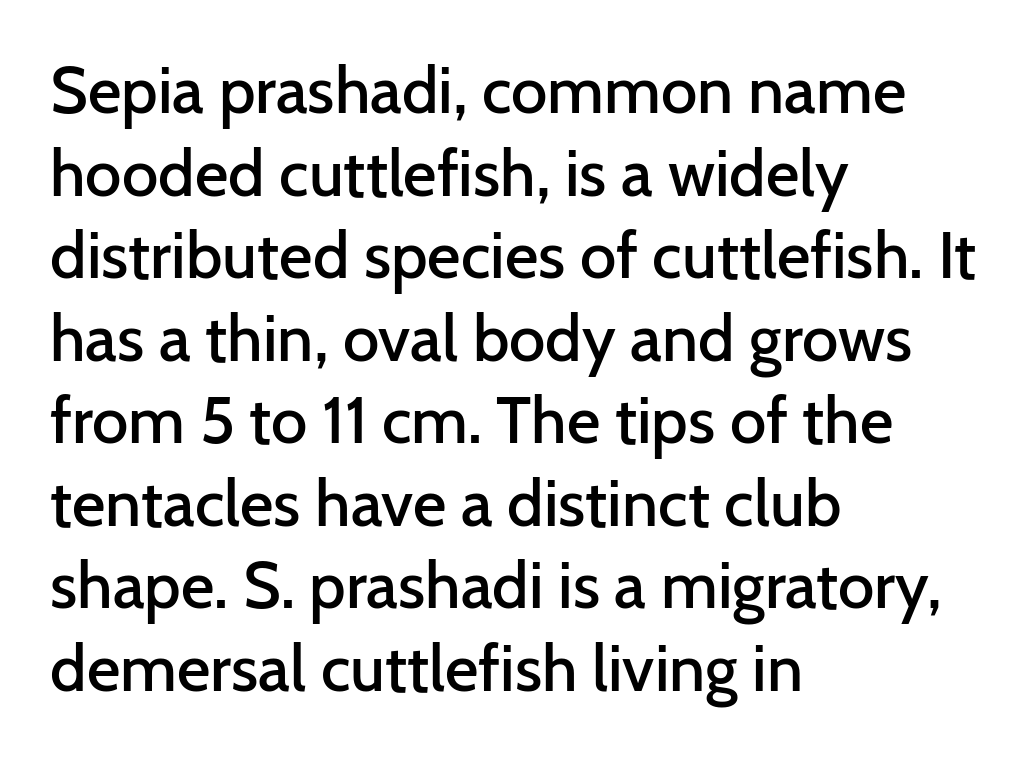
The lines are quadded left. The letters are semibold — heavier than regular but short of a full bold. These lines are rendered in a variable-pitch font. Does the lettering tilt? It doesn't — this is upright. Lines of text with bare space underneath. Baseline-to-baseline distance is the conventional proportion of letter height.
